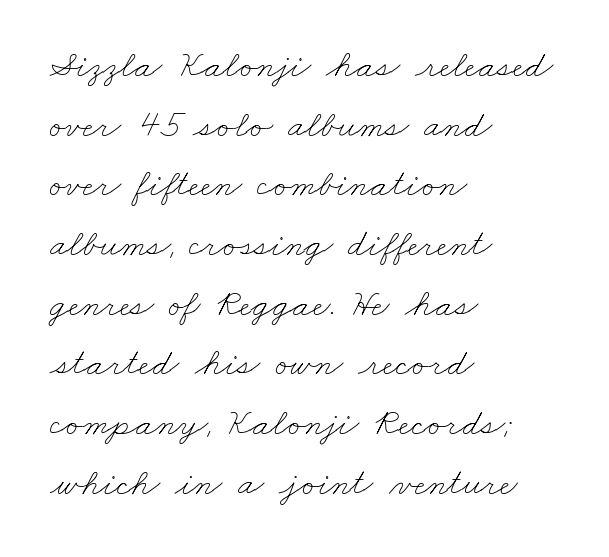
Nothing unusual about the tracking: characters are spaced as the font intends. Typeset ragged right — the left edge is the straight one. Varying glyph widths throughout — classic text-font behaviour. The line-height multiplier appears to be the usual default. Weight: regular or lighter.
